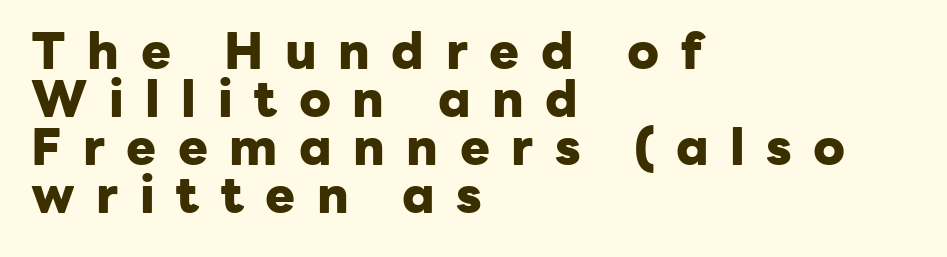
{"serif": "no", "italic": "no", "bold": "yes", "weight": "heavy", "width": "normal", "stroke_contrast": "low", "x_height": "medium", "monospaced": "no", "underline": "no", "align": "left", "line_spacing": "tight", "line_spacing_ratio": 0.96, "letter_spacing": "wide", "letter_spacing_em": 0.43, "glyph_px": 50}
